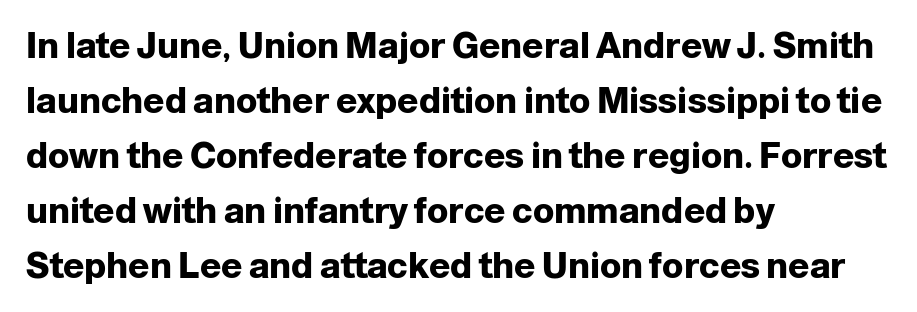
{"serif": "no", "italic": "no", "bold": "yes", "weight": "heavy", "width": "normal", "stroke_contrast": "low", "x_height": "medium", "monospaced": "no", "underline": "no", "align": "left", "line_spacing": "normal", "line_spacing_ratio": 1.57, "letter_spacing": "normal", "letter_spacing_em": 0.0, "glyph_px": 35}
